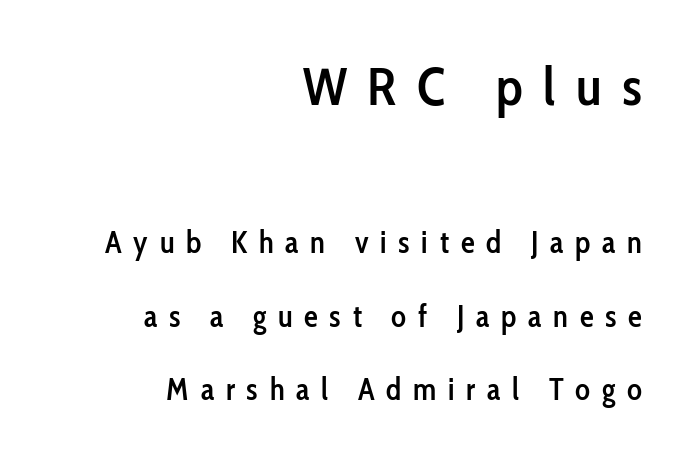
The image shows 54 px semibold, condensed sans-serif type, upright; set right-aligned, loose line spacing (2.37x), unusually wide letter spacing (+0.38 em), not underlined; the first (top) block is 1.74x larger; low stroke contrast and a medium x-height.
